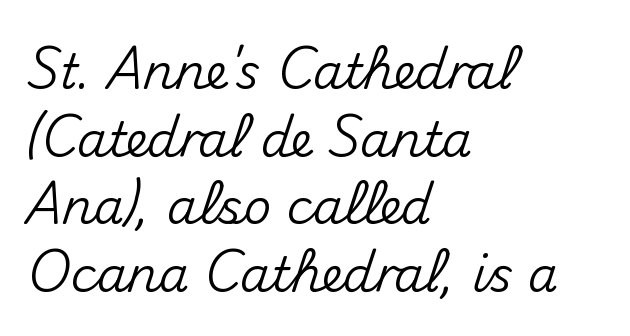
Q: Is the text italic (slanted)? A: Yes.
Q: Is the typeface a serif or a sans-serif typeface? A: Sans-serif.
Q: Is the text underlined? A: No.
Q: How is the paragraph aligned? A: Left-aligned.
Q: Is the spacing between letters normal or unusually wide? A: Normal.
Q: Is the spacing between lines tight, normal or loose? A: Normal.
Q: Width (condensed, normal, or wide)? A: Normal.
Q: Stroke contrast? A: Medium.
Q: x-height? A: Small.
Q: Monospaced? A: No.
